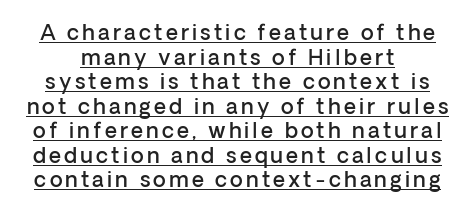
The image shows 21 px text type, upright; set line spacing 1.17x, underlined.
